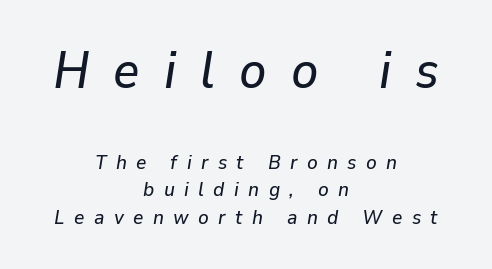
Q: Is the text italic (slanted)? A: Yes, it leans right by about 9 degrees.
Q: Is the text underlined? A: No.
Q: How is the paragraph aligned? A: Centered.
Q: Is the spacing between letters normal or unusually wide? A: Unusually wide.
Q: Is the spacing between lines tight, normal or loose? A: Normal.
Q: Which block of text is set in a larger size, the first (top) or the second (bottom)? A: The first (top) one.
Q: Width (condensed, normal, or wide)? A: Normal.
Q: Stroke contrast? A: Low.
Q: x-height? A: Medium.
Q: Monospaced? A: No.
